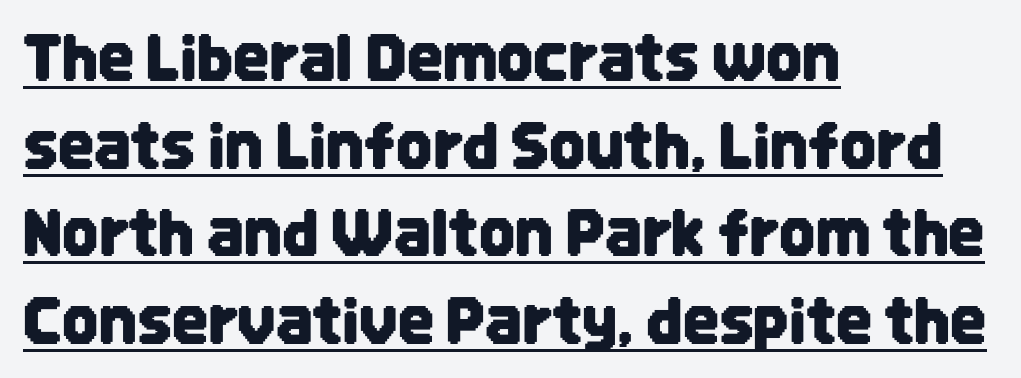
{"serif": "no", "italic": "no", "width": "condensed", "stroke_contrast": "low", "x_height": "large", "monospaced": "no", "underline": "yes", "align": "left", "line_spacing": "normal", "line_spacing_ratio": 1.39, "letter_spacing": "normal", "letter_spacing_em": 0.0, "glyph_px": 63}
